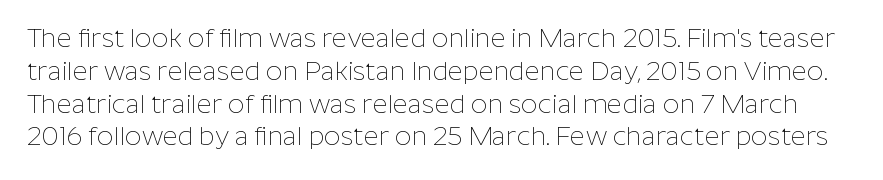
The image shows 26 px text type, upright; set normal line spacing (1.26x), normal letter spacing, not underlined.
